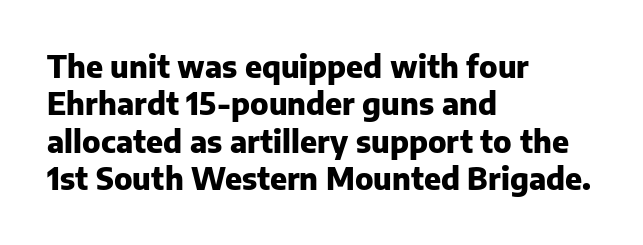
{"serif": "no", "italic": "no", "bold": "yes", "weight": "heavy", "width": "normal", "stroke_contrast": "low", "x_height": "medium", "monospaced": "no", "underline": "no", "align": "left", "line_spacing": "normal", "line_spacing_ratio": 1.25, "letter_spacing": "normal", "letter_spacing_em": 0.0, "glyph_px": 30}
